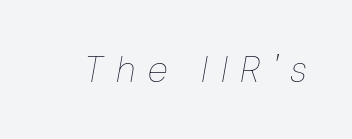
{"italic": "yes", "lean": "right", "slant_degrees": 10, "bold": "no", "weight": "thin", "width": "normal", "stroke_contrast": "low", "x_height": "medium", "monospaced": "no", "underline": "no", "letter_spacing": "wide", "letter_spacing_em": 0.35, "glyph_px": 37}
